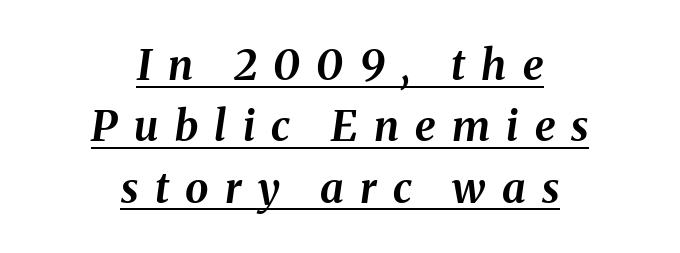
{"italic": "yes", "lean": "right", "slant_degrees": 8, "bold": "yes", "weight": "bold", "width": "normal", "stroke_contrast": "medium", "x_height": "medium", "monospaced": "no", "underline": "yes", "align": "center", "line_spacing": "normal", "line_spacing_ratio": 1.46, "letter_spacing": "wide", "letter_spacing_em": 0.39, "glyph_px": 42}
